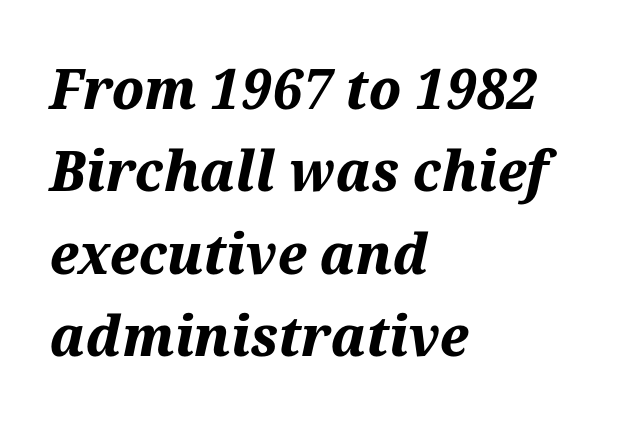
The image shows 56 px bold type, italic (leaning right); set left-aligned, normal line spacing (1.47x), normal letter spacing, not underlined; medium stroke contrast and a medium x-height.
